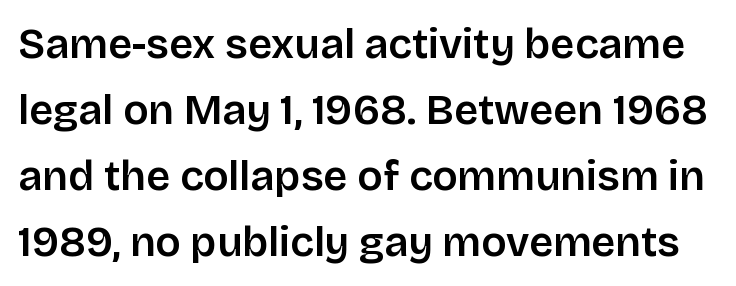
The image shows 42 px sans-serif type, upright; set normal line spacing (1.57x), normal letter spacing, not underlined; low stroke contrast and a large x-height.
